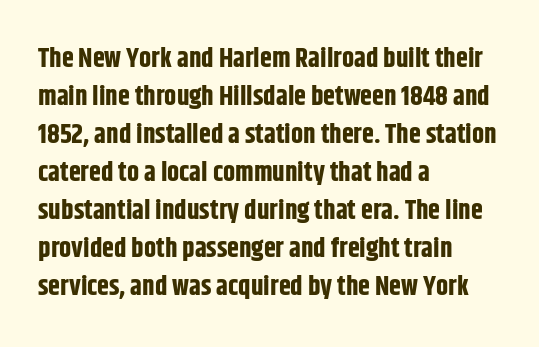
{"italic": "no", "bold": "yes", "underline": "no", "align": "left", "line_spacing": "normal", "line_spacing_ratio": 1.41, "letter_spacing": "normal", "letter_spacing_em": 0.0, "glyph_px": 27}
